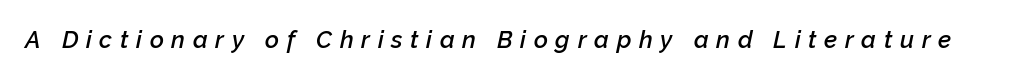
Tracking here is generous; glyphs stand well apart from one another. The rendering uses a semibold face; strokes are thickened but not to full bold. The area under the type is left untouched. A typesetter would mark this as italic.
